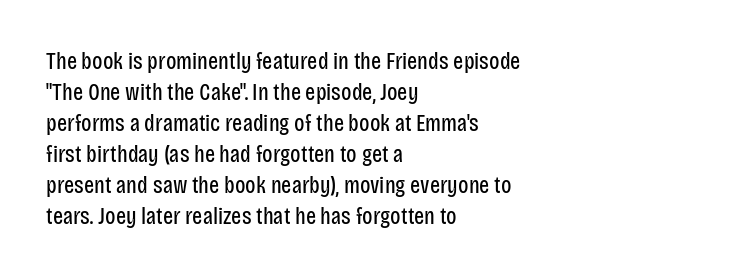
The image shows 24 px text type, upright; set left-aligned, normal line spacing (1.29x), normal letter spacing, not underlined.
